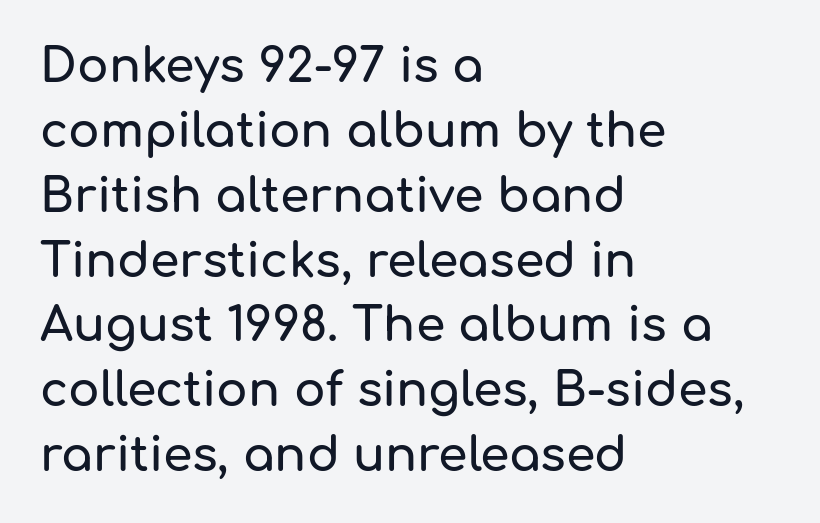
Every character sits straight up, as roman type does. Check under the words: just untouched page. Regarding serifs, this sample does without them. Each word holds together tightly as a unit, with standard inter-letter gaps.
